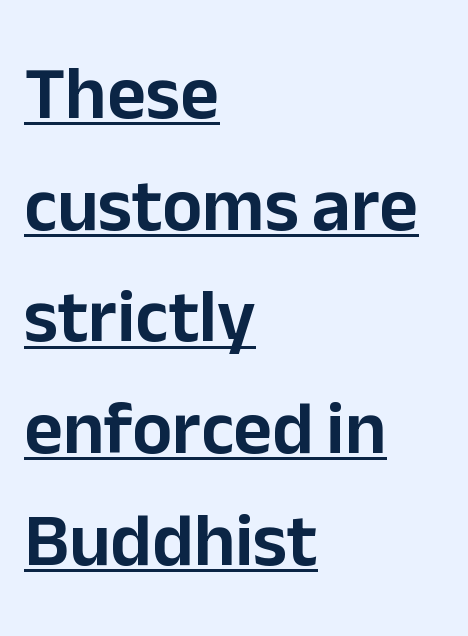
{"serif": "no", "italic": "no", "width": "normal", "stroke_contrast": "low", "x_height": "medium", "monospaced": "no", "underline": "yes", "align": "left", "line_spacing": "normal", "line_spacing_ratio": 1.49, "letter_spacing": "normal", "letter_spacing_em": 0.0, "glyph_px": 75}
